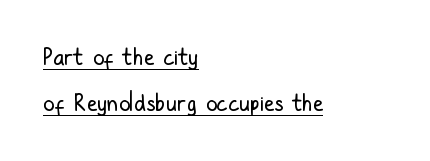
Q: Is the text bold? A: No.
Q: Is the text italic (slanted)? A: No, it is upright.
Q: Is the text underlined? A: Yes.
Q: How is the paragraph aligned? A: Left-aligned.
Q: Is the spacing between letters normal or unusually wide? A: Normal.
Q: Is the spacing between lines tight, normal or loose? A: Loose.
